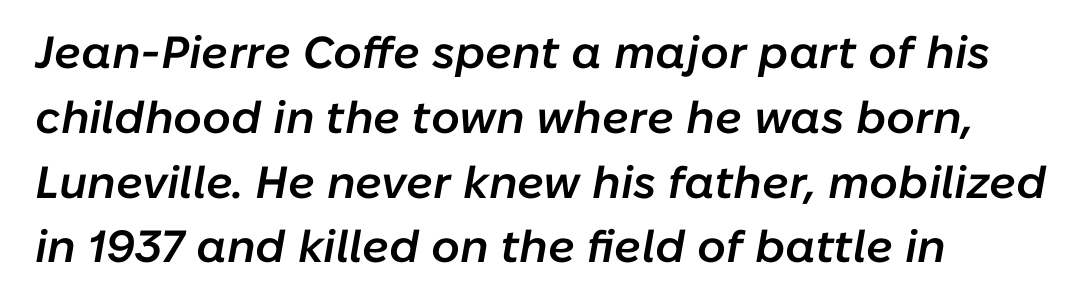
Would a proofreader flag this as italicized? Yes. The zone under the glyphs is completely vacant. The face used here is proportionally spaced, like ordinary book or web type. Quick note: interline space is typical. Visually the block forms a straight wall on the left and a jagged coastline on the right.
